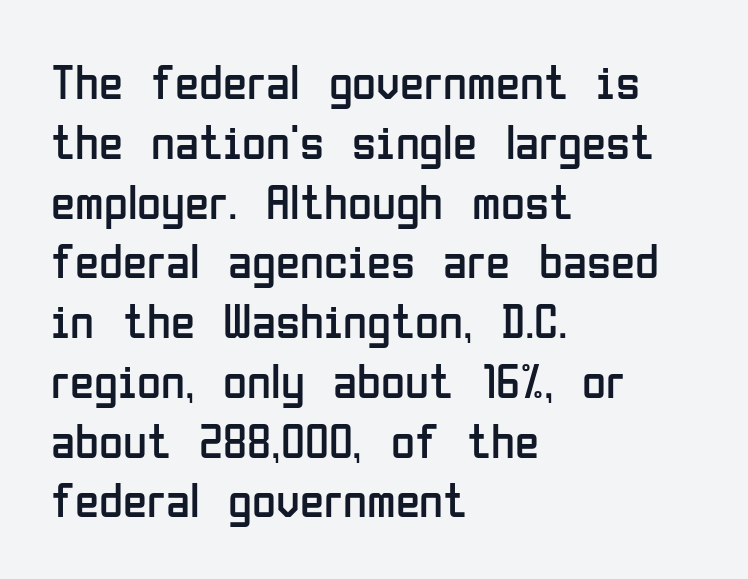
{"serif": "no", "italic": "no", "bold": "no", "weight": "regular", "width": "condensed", "stroke_contrast": "low", "x_height": "medium", "monospaced": "no", "underline": "no", "align": "left", "line_spacing_ratio": 1.22, "letter_spacing": "normal", "letter_spacing_em": 0.0, "glyph_px": 49}
